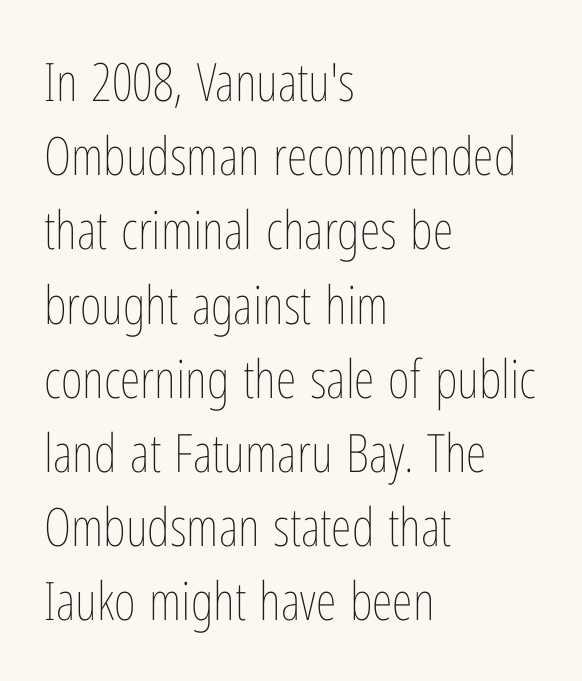
Q: Is the text bold? A: No.
Q: Is the text italic (slanted)? A: No, it is upright.
Q: Is the text underlined? A: No.
Q: How is the paragraph aligned? A: Left-aligned.
Q: Is the spacing between letters normal or unusually wide? A: Normal.
Q: Is the spacing between lines tight, normal or loose? A: Normal.
Q: Width (condensed, normal, or wide)? A: Condensed.
Q: Stroke contrast? A: Low.
Q: x-height? A: Medium.
Q: Monospaced? A: No.
